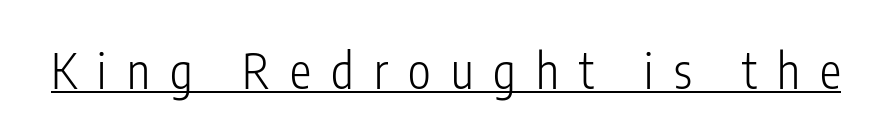
The image shows 48 px light, condensed sans-serif type, upright; set unusually wide letter spacing (+0.42 em), underlined; low stroke contrast and a medium x-height.
